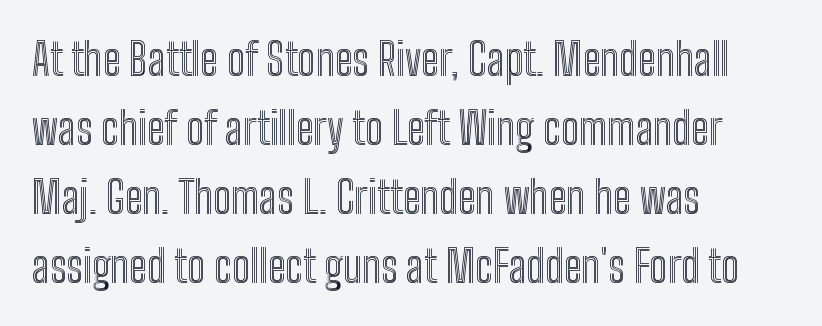
Q: Is the text italic (slanted)? A: No, it is upright.
Q: Is the text underlined? A: No.
Q: How is the paragraph aligned? A: Left-aligned.
Q: Is the spacing between letters normal or unusually wide? A: Normal.
Q: Is the spacing between lines tight, normal or loose? A: Normal.
Q: Width (condensed, normal, or wide)? A: Condensed.
Q: x-height? A: Medium.
Q: Monospaced? A: No.
